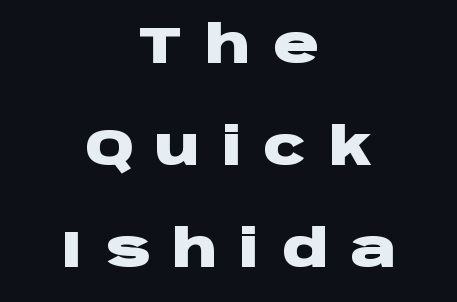
The image shows 51 px heavy, wide sans-serif type, upright; set centered, loose line spacing (2.0x), unusually wide letter spacing (+0.43 em), not underlined; low stroke contrast and a large x-height.
